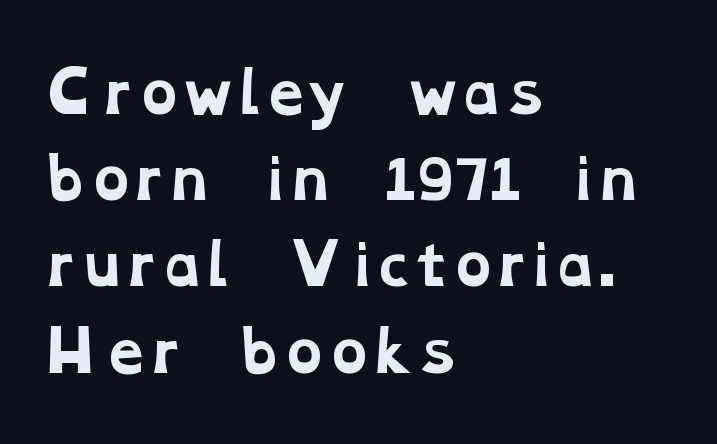
{"serif": "yes", "bold": "yes", "weight": "bold", "width": "wide", "stroke_contrast": "low", "x_height": "medium", "monospaced": "no", "underline": "no", "align": "left", "line_spacing": "normal", "line_spacing_ratio": 1.54, "letter_spacing": "normal", "letter_spacing_em": 0.0, "glyph_px": 56}
